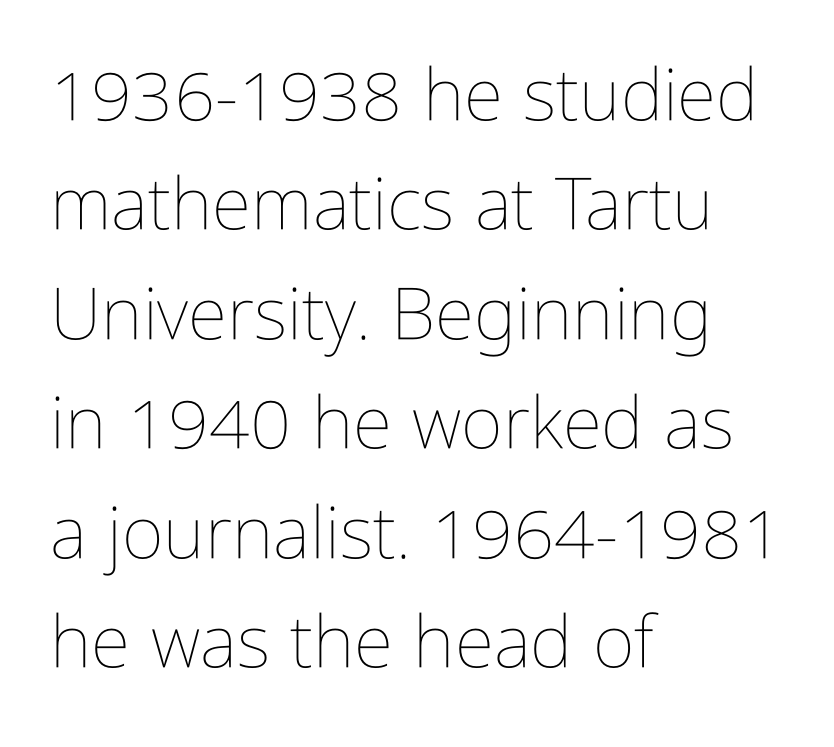
Q: Is the text bold? A: No.
Q: Is the text italic (slanted)? A: No, it is upright.
Q: Is the text underlined? A: No.
Q: How is the paragraph aligned? A: Left-aligned.
Q: Is the spacing between letters normal or unusually wide? A: Normal.
Q: Is the spacing between lines tight, normal or loose? A: Normal.
Q: Width (condensed, normal, or wide)? A: Condensed.
Q: Stroke contrast? A: Low.
Q: x-height? A: Medium.
Q: Monospaced? A: No.
